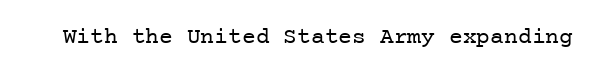
The type is set solid horizontally, with unmodified tracking. Words float on clear page, feet unadorned. A quiet, ordinary-to-light weight characterises the typeface. The type sits square on the baseline with zero lean.
